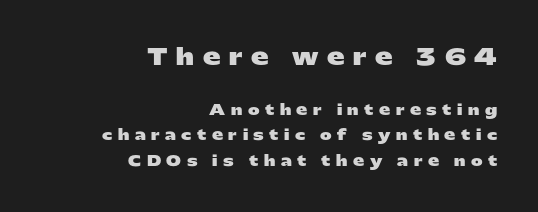
Q: Is the text bold? A: Yes.
Q: Is the text italic (slanted)? A: No, it is upright.
Q: Is the text underlined? A: No.
Q: How is the paragraph aligned? A: Right-aligned.
Q: Is the spacing between letters normal or unusually wide? A: Unusually wide.
Q: Which block of text is set in a larger size, the first (top) or the second (bottom)? A: The first (top) one.
